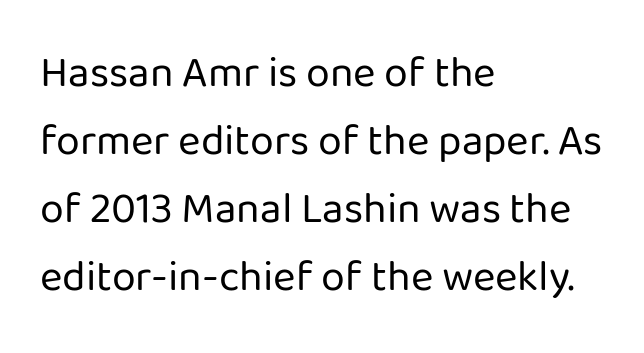
The paragraph has a hard left edge and a soft right edge. The strokes carry an ordinary text weight at most. Decoration check: the copy has no underline. The rendering uses natural spacing where letterforms have individual widths.
